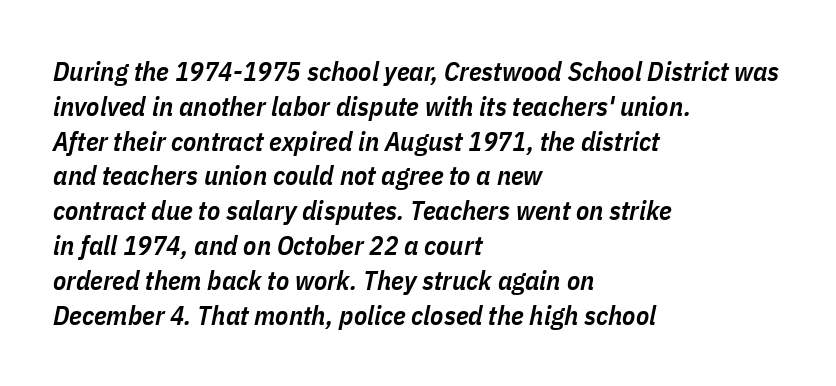
The image shows 27 px text type, italic (leaning right); set left-aligned, normal line spacing (1.29x), normal letter spacing, not underlined.
